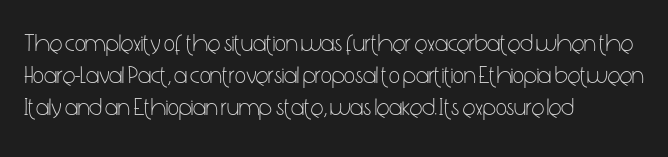
The image shows 24 px text type, upright; set left-aligned, normal line spacing (1.34x), normal letter spacing, not underlined.
